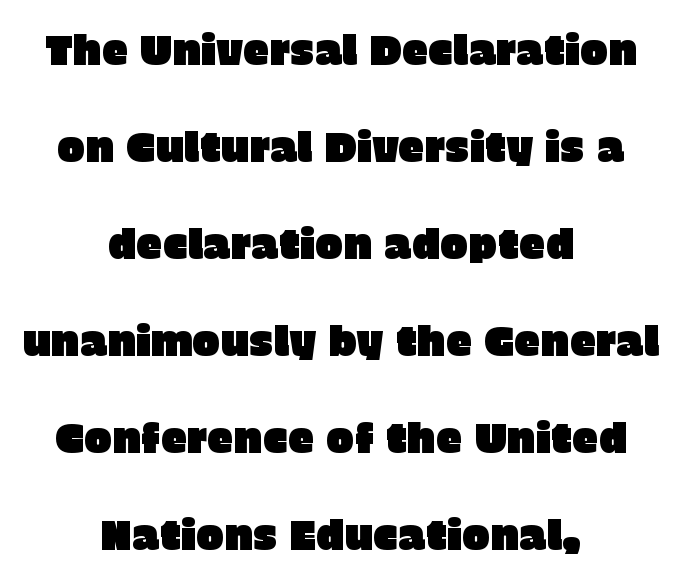
Note the varied advance widths — an 'i' is clearly narrower than an 'm'. This sample uses plain, unmodified letter spacing. Note: no serifs on the glyphs. Compared with typical paragraphs, the rows here are farther apart. Has an underline been added? It has not.
